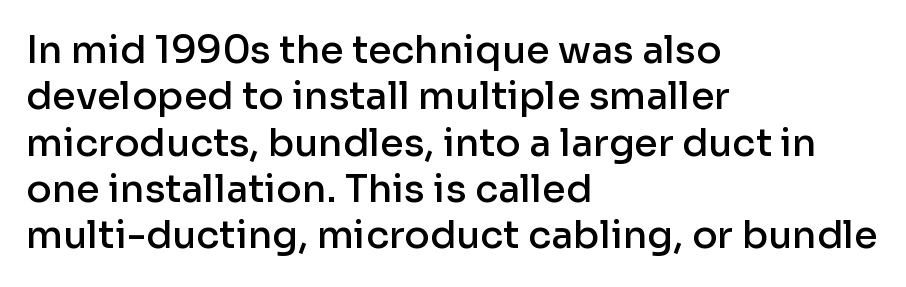
Q: Is the text bold? A: Semi-bold.
Q: Is the text italic (slanted)? A: No, it is upright.
Q: Is the typeface a serif or a sans-serif typeface? A: Sans-serif.
Q: Is the text underlined? A: No.
Q: How is the paragraph aligned? A: Left-aligned.
Q: Is the spacing between letters normal or unusually wide? A: Normal.
Q: Width (condensed, normal, or wide)? A: Normal.
Q: Stroke contrast? A: Low.
Q: x-height? A: Medium.
Q: Monospaced? A: No.
